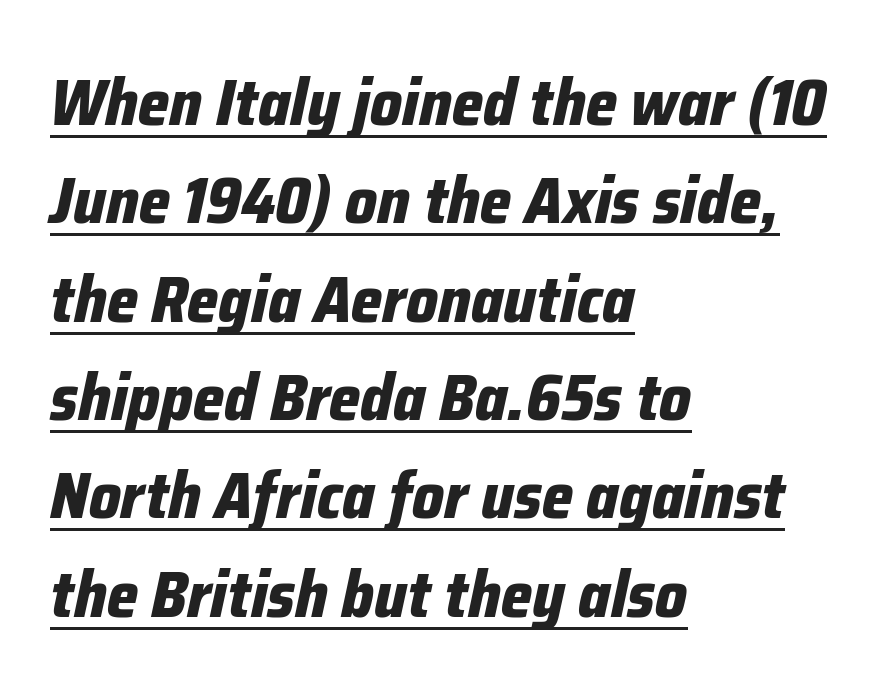
{"italic": "yes", "lean": "right", "slant_degrees": 12, "bold": "yes", "weight": "bold", "width": "condensed", "stroke_contrast": "low", "x_height": "medium", "monospaced": "no", "underline": "yes", "align": "left", "line_spacing": "normal", "line_spacing_ratio": 1.49, "letter_spacing": "normal", "letter_spacing_em": 0.0, "glyph_px": 66}
